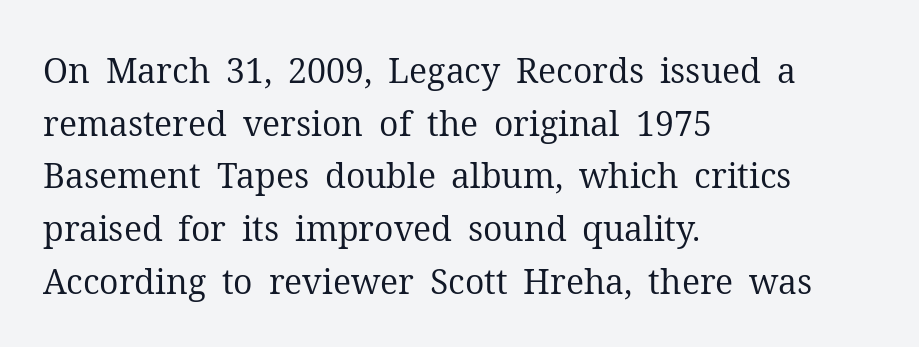
Rows of type keep a routine distance in the vertical direction. Designer's note — italics off, roman on. This rendering uses left alignment, leaving the right contour irregular. Nobody touched the tracking dial on this one. The font family rendered here belongs to the serif group.
